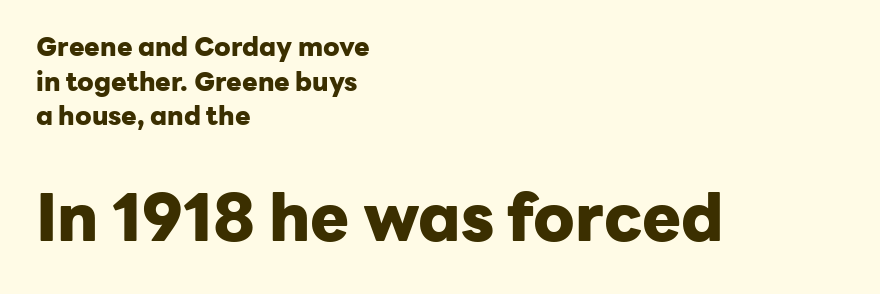
Each glyph is drawn with heavy, bold strokes. The letterforms sit shoulder to shoulder at normal distance. The letters advance in unequal steps, a hallmark of proportional type. Where is the straight margin? On the left. Nobody drew a line under any word here.
